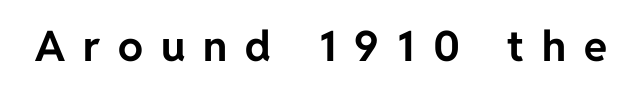
{"serif": "no", "italic": "no", "bold": "yes", "weight": "bold", "width": "normal", "stroke_contrast": "low", "x_height": "medium", "monospaced": "no", "underline": "no", "letter_spacing": "wide", "letter_spacing_em": 0.43, "glyph_px": 42}
